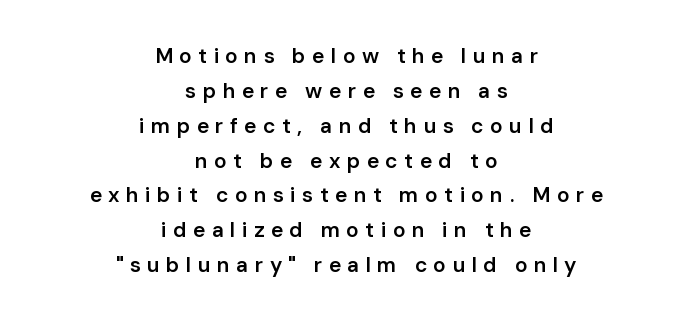
{"italic": "no", "bold": "semi", "underline": "no", "align": "center", "line_spacing": "normal", "line_spacing_ratio": 1.66, "letter_spacing": "wide", "letter_spacing_em": 0.3, "glyph_px": 21}
